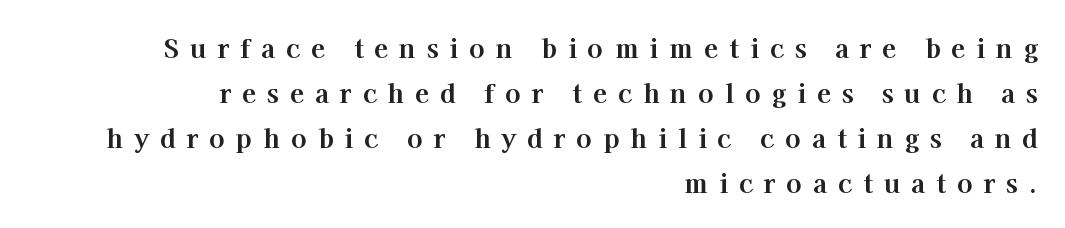
Characters follow at a spacing far wider than the type designer built in. Anything drawn beneath the words? Only blank space. Students, this is bold: see how much ink each stroke carries. Style check: upright.
